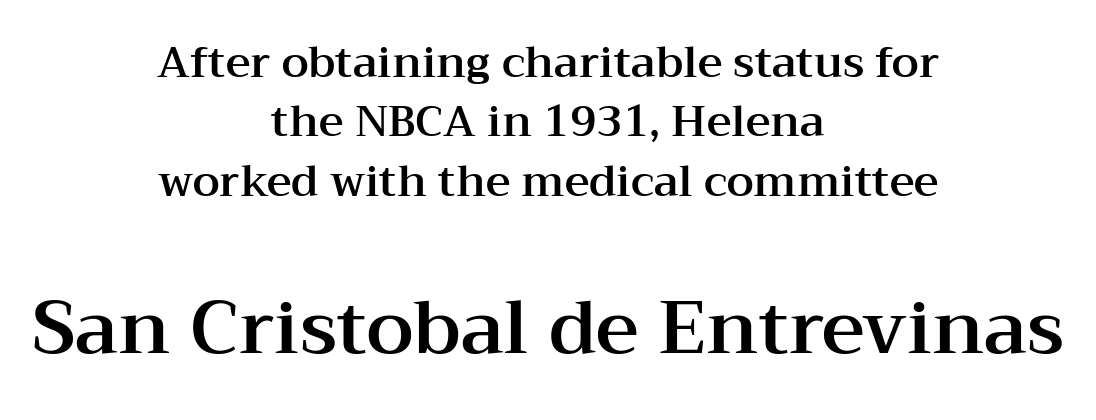
Regarding serifs, this sample has them. A student would notice the bottom passage is typeset larger than what precedes it. Just letters on the line, the space beneath them empty. No italicization has been applied; the sample stays upright. Notice how descenders clear the ascenders below comfortably — that's standard leading. Each letter keeps its own natural width here, so spacing adapts to shape.
